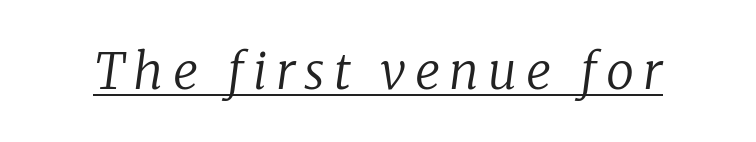
Q: Is the text bold? A: No.
Q: Is the text italic (slanted)? A: Yes, it leans right by about 8 degrees.
Q: Is the typeface a serif or a sans-serif typeface? A: Serif.
Q: Is the text underlined? A: Yes.
Q: Width (condensed, normal, or wide)? A: Normal.
Q: Stroke contrast? A: Low.
Q: x-height? A: Medium.
Q: Monospaced? A: No.
